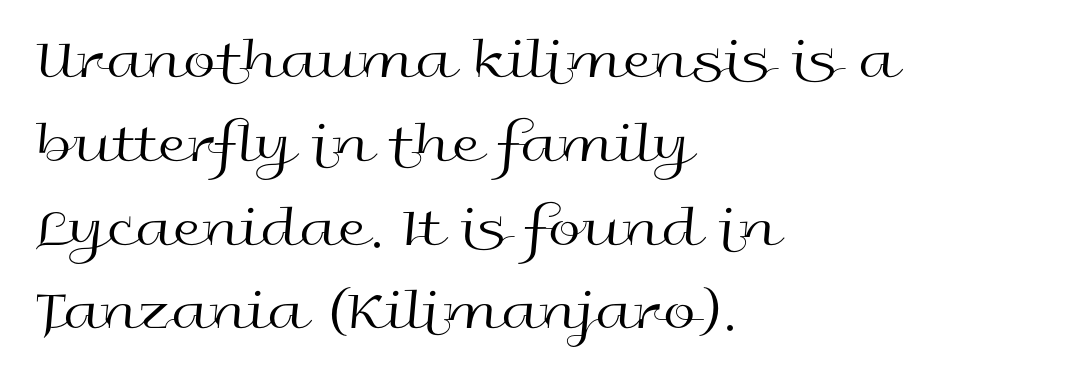
The image shows 59 px regular-weight, wide sans-serif type, upright; set left-aligned, normal line spacing (1.42x), normal letter spacing, not underlined; a medium x-height.
